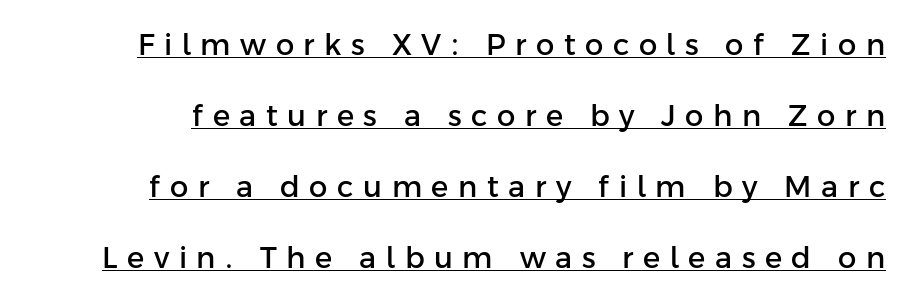
The image shows 29 px sans-serif type, upright; set loose line spacing (2.45x), unusually wide letter spacing (+0.33 em), underlined; low stroke contrast and a medium x-height.
